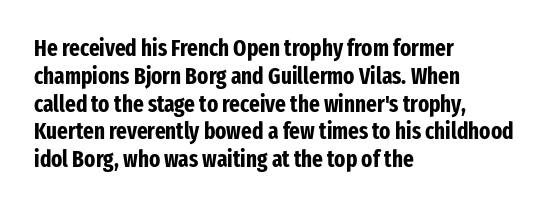
Q: Is the text bold? A: Yes.
Q: Is the text italic (slanted)? A: No, it is upright.
Q: Is the text underlined? A: No.
Q: How is the paragraph aligned? A: Left-aligned.
Q: Is the spacing between letters normal or unusually wide? A: Normal.
